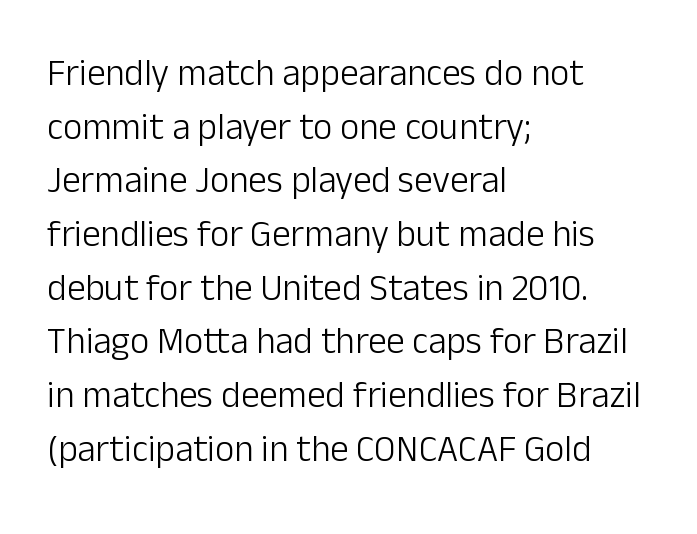
The image shows 37 px light sans-serif type, upright; set left-aligned, normal line spacing (1.45x), normal letter spacing, not underlined; low stroke contrast and a medium x-height.
